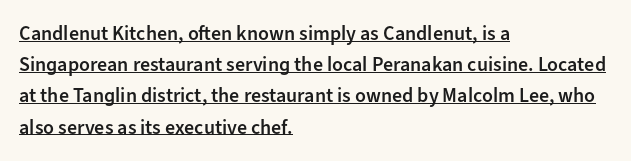
{"italic": "no", "bold": "semi", "underline": "yes", "align": "left", "line_spacing": "normal", "line_spacing_ratio": 1.56, "letter_spacing": "normal", "letter_spacing_em": 0.0, "glyph_px": 20}
